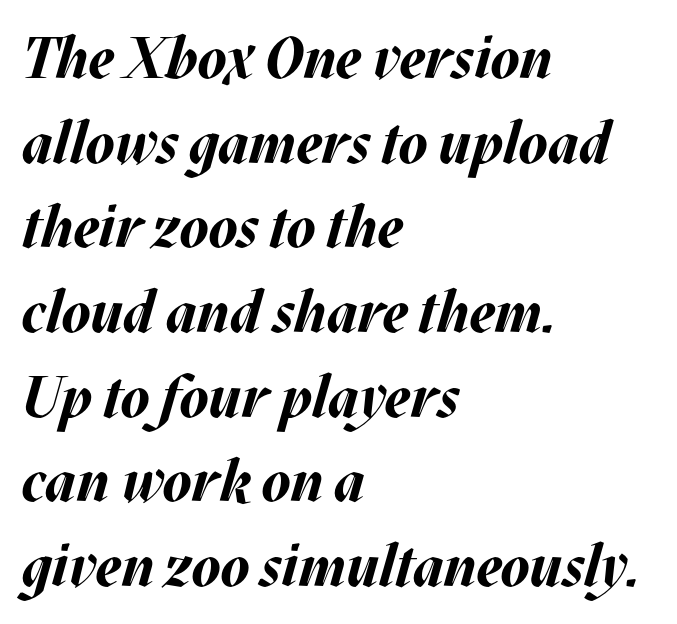
Posture: slanted. The face used here is proportionally spaced, like ordinary book or web type. Words appear dense and cohesive because spacing is normal. Only glyphs here, with clear space below each row.
